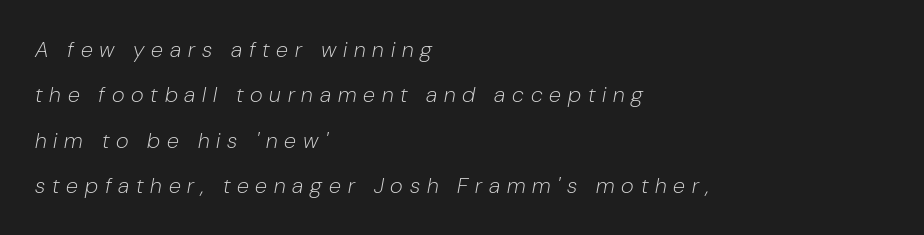
Q: Is the text bold? A: No.
Q: Is the text italic (slanted)? A: Yes, it leans right by about 10 degrees.
Q: Is the text underlined? A: No.
Q: How is the paragraph aligned? A: Left-aligned.
Q: Is the spacing between letters normal or unusually wide? A: Unusually wide.
Q: Is the spacing between lines tight, normal or loose? A: Loose.
